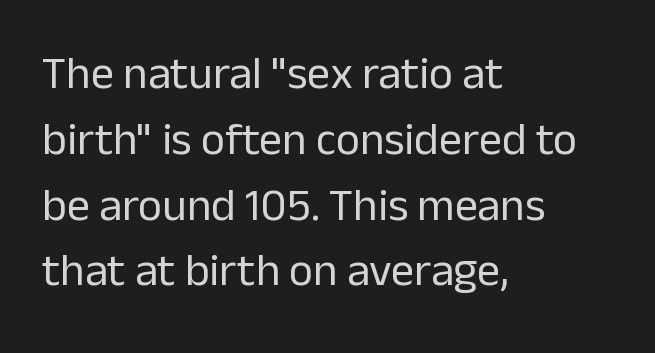
The image shows 46 px regular-weight sans-serif type, upright; set left-aligned, normal line spacing (1.43x), normal letter spacing, not underlined; low stroke contrast and a medium x-height.
